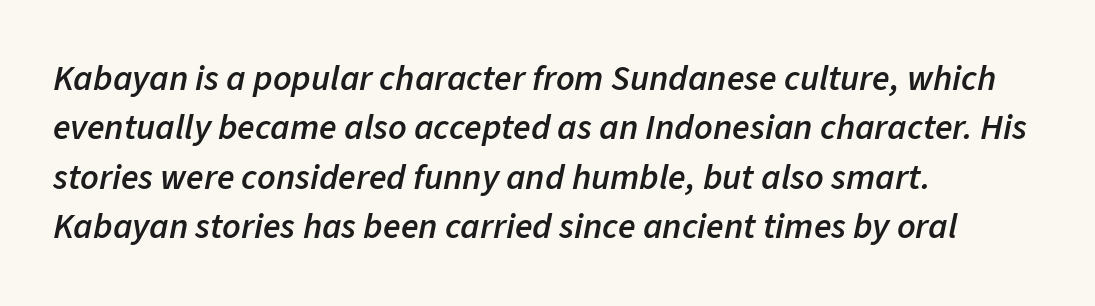
Q: Is the text bold? A: Semi-bold.
Q: Is the text italic (slanted)? A: Yes, it leans right by about 11 degrees.
Q: Is the text underlined? A: No.
Q: How is the paragraph aligned? A: Left-aligned.
Q: Is the spacing between letters normal or unusually wide? A: Normal.
Q: Is the spacing between lines tight, normal or loose? A: Normal.
Q: Width (condensed, normal, or wide)? A: Normal.
Q: Stroke contrast? A: Low.
Q: x-height? A: Medium.
Q: Monospaced? A: No.
